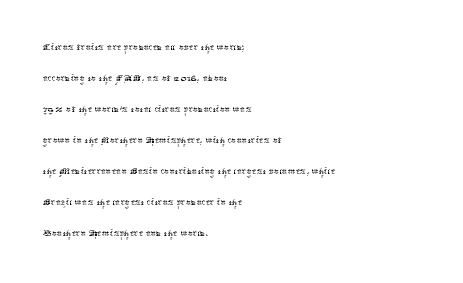
A light-to-regular cut is what we see here. Clear beneath every line of the passage. Vertical strokes here are truly vertical. The passage shown has conventional tracking throughout. Leftover space on each line is placed entirely after the last word.
